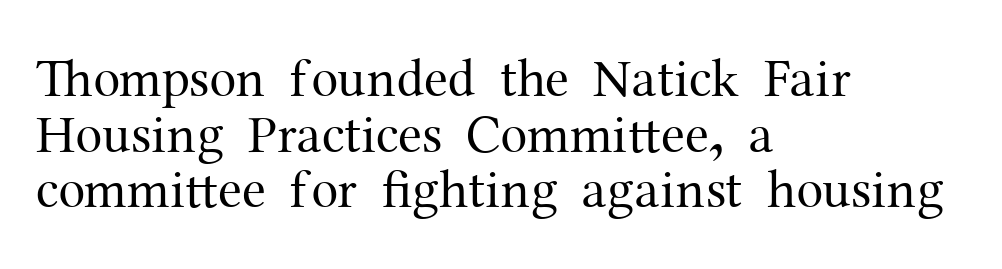
{"serif": "yes", "italic": "no", "bold": "no", "weight": "regular", "width": "normal", "stroke_contrast": "medium", "x_height": "medium", "monospaced": "no", "underline": "no", "align": "left", "line_spacing": "tight", "line_spacing_ratio": 1.03, "letter_spacing": "normal", "letter_spacing_em": 0.0, "glyph_px": 54}
